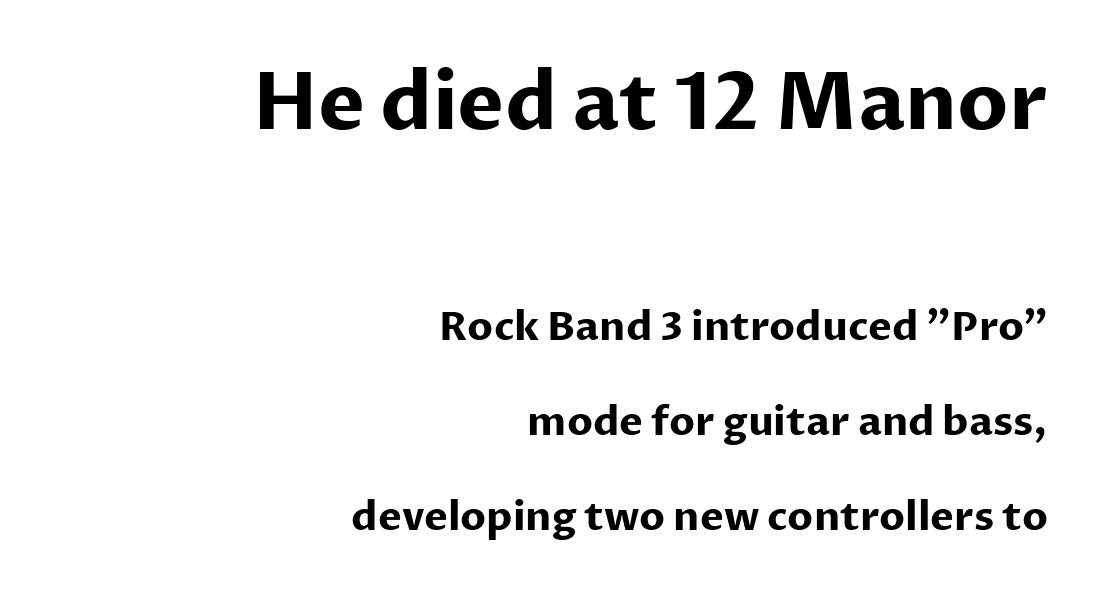
The image shows 79 px bold sans-serif type, upright; set right-aligned, loose line spacing (2.37x), normal letter spacing, not underlined; the first (top) block is 1.98x larger; low stroke contrast and a medium x-height.
